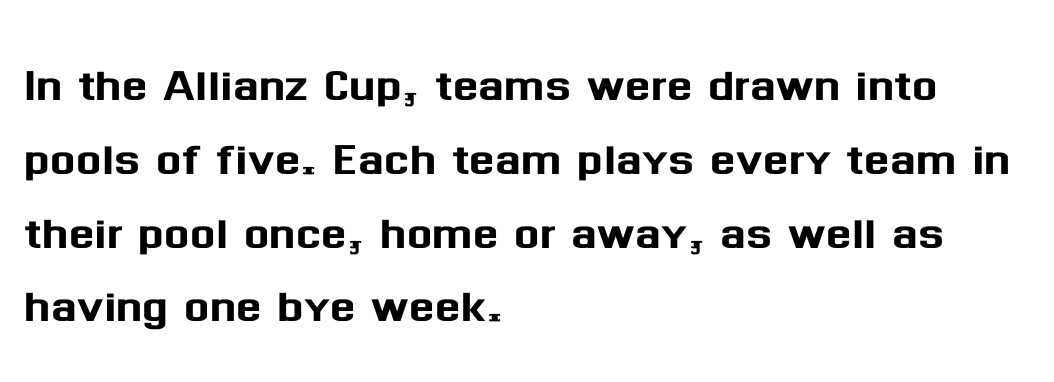
{"serif": "no", "italic": "no", "width": "normal", "stroke_contrast": "medium", "x_height": "medium", "monospaced": "no", "underline": "no", "align": "left", "line_spacing_ratio": 1.23, "letter_spacing": "normal", "letter_spacing_em": 0.0, "glyph_px": 60}
